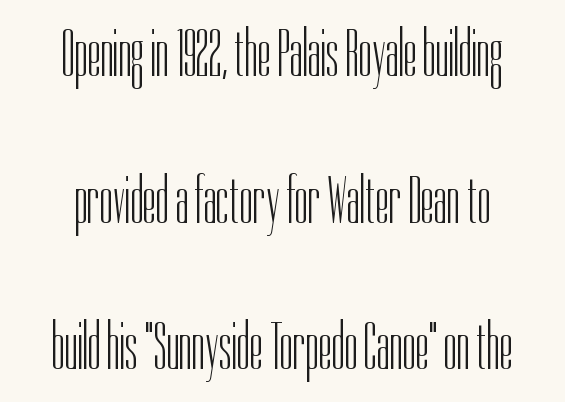
Is this a fixed-width face? No — the glyphs have proportional, varying widths. This sample uses an upright cut, with every glyph sitting square on the baseline. Quick note: underline off. The rag falls on both sides of this text block equally.
